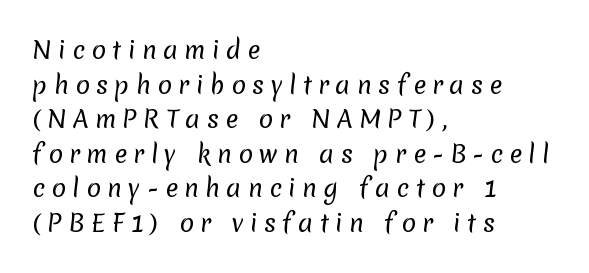
Q: Is the text bold? A: No.
Q: Is the text underlined? A: No.
Q: How is the paragraph aligned? A: Left-aligned.
Q: Is the spacing between letters normal or unusually wide? A: Unusually wide.
Q: Is the spacing between lines tight, normal or loose? A: Normal.
